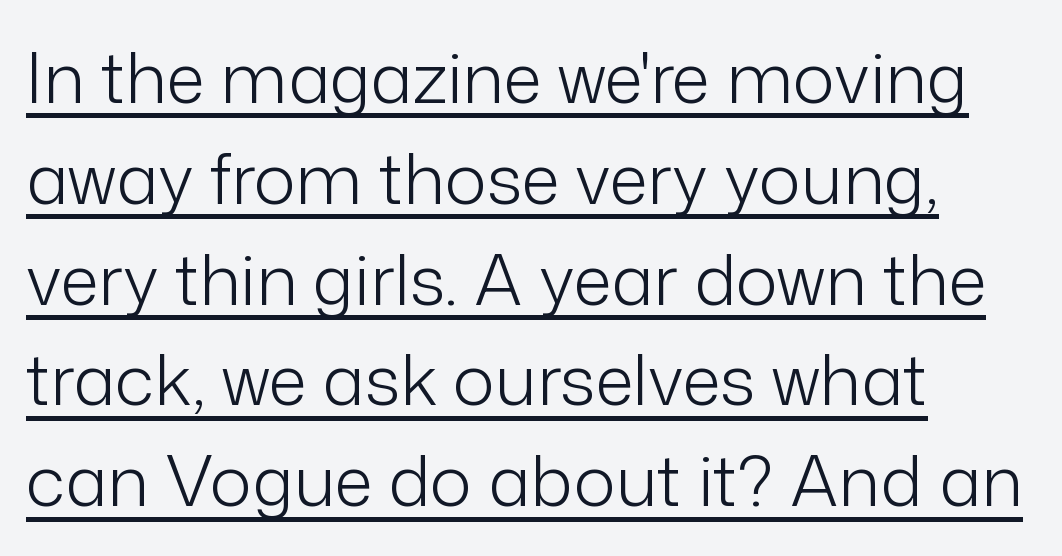
The image shows 70 px light sans-serif type, upright; set left-aligned, normal line spacing (1.44x), normal letter spacing, underlined; low stroke contrast and a medium x-height.
